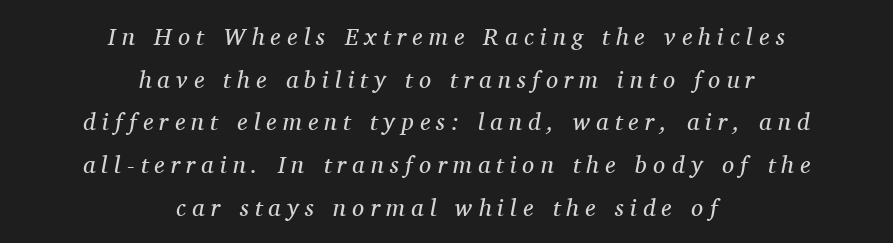
Q: Is the text bold? A: No.
Q: Is the text italic (slanted)? A: Yes, it leans right by about 11 degrees.
Q: Is the text underlined? A: No.
Q: How is the paragraph aligned? A: Centered.
Q: Is the spacing between letters normal or unusually wide? A: Unusually wide.
